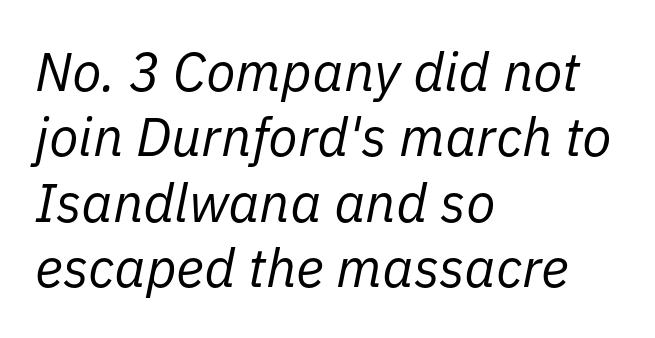
The image shows 54 px regular-weight type, italic (leaning right); set left-aligned, line spacing 1.21x, normal letter spacing, not underlined; low stroke contrast and a medium x-height.
